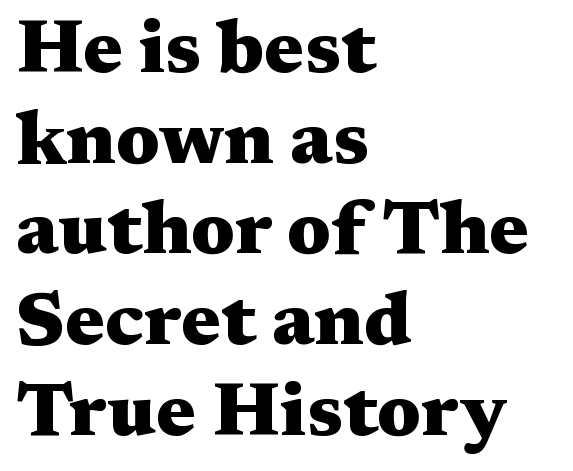
The image shows 75 px heavy, wide serif type, upright; set left-aligned, line spacing 1.21x, normal letter spacing, not underlined; medium stroke contrast and a medium x-height.
